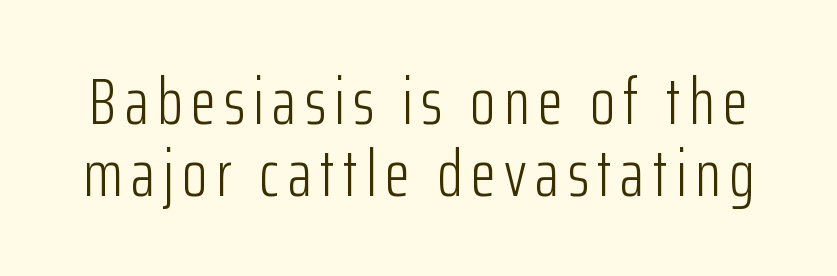
The image shows 65 px light, condensed sans-serif type, upright; set tight line spacing (1.11x), not underlined; low stroke contrast and a medium x-height.
